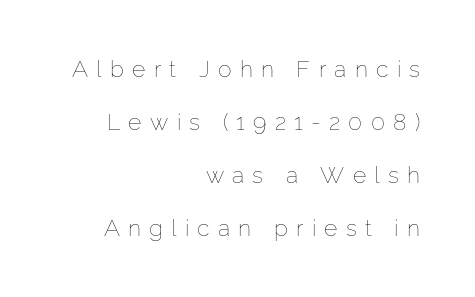
The letters stand straight up with perfectly vertical stems. The typeface has the unassuming heft of standard copy or less. Loose tracking; the words dissolve into strings of separated letters. Visually the block forms a straight wall on the right and a jagged coastline on the left. A bare baseline throughout the passage.
